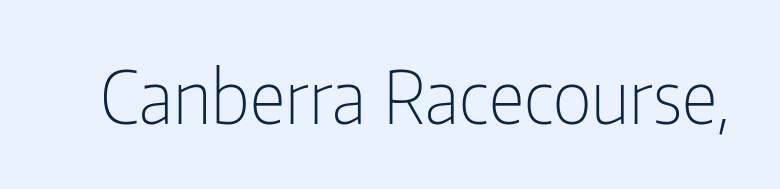
The image shows 72 px light, condensed sans-serif type, upright; set normal letter spacing, not underlined; low stroke contrast and a medium x-height.
